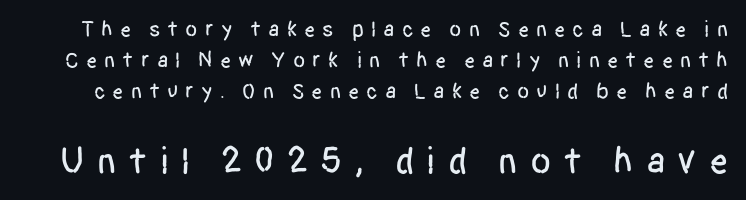
Characters remain perfectly vertical along every line. Does the bottom block carry the larger type? Yes, it does. Words appear elongated and porous because spacing is wide. The face used here is proportionally spaced, like ordinary book or web type.
